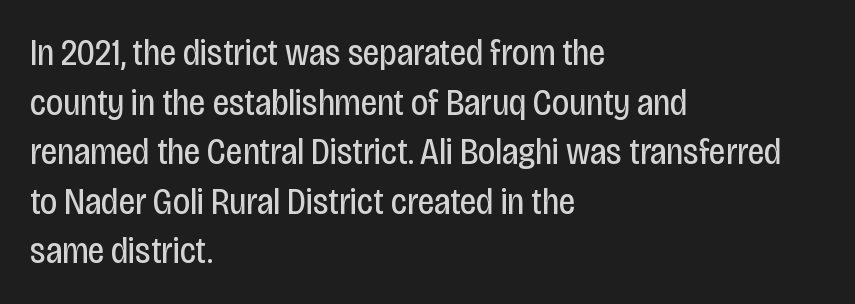
Is the block centered? No — it sits flush against the left margin. Stroke thickness stays within the range of a standard reading face or lighter. This sample uses a sans-serif face. The glyphs are unaccompanied by any horizontal stroke below them. Does the leading feel generous? No, just average.
